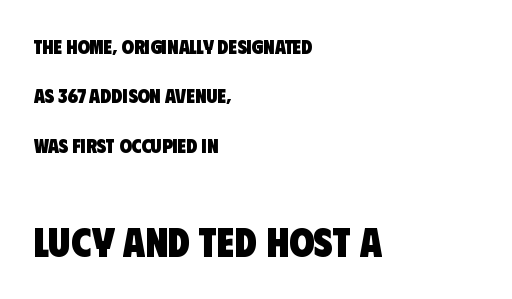
Q: Is the text bold? A: Yes.
Q: Is the typeface a serif or a sans-serif typeface? A: Sans-serif.
Q: Is the text underlined? A: No.
Q: How is the paragraph aligned? A: Left-aligned.
Q: Is the spacing between letters normal or unusually wide? A: Normal.
Q: Is the spacing between lines tight, normal or loose? A: Loose.
Q: Which block of text is set in a larger size, the first (top) or the second (bottom)? A: The second (bottom) one.
Q: Width (condensed, normal, or wide)? A: Condensed.
Q: Stroke contrast? A: Low.
Q: x-height? A: Large.
Q: Monospaced? A: No.
